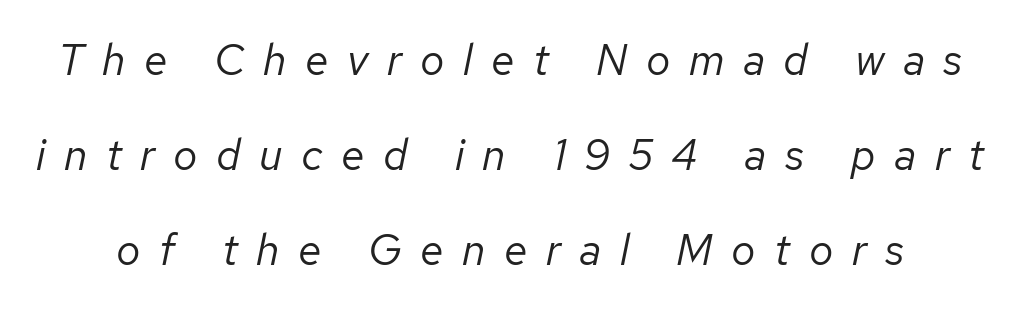
{"italic": "yes", "lean": "right", "slant_degrees": 12, "bold": "no", "weight": "regular", "width": "normal", "stroke_contrast": "low", "x_height": "medium", "monospaced": "no", "underline": "no", "line_spacing": "loose", "line_spacing_ratio": 2.21, "letter_spacing": "wide", "letter_spacing_em": 0.43, "glyph_px": 43}
